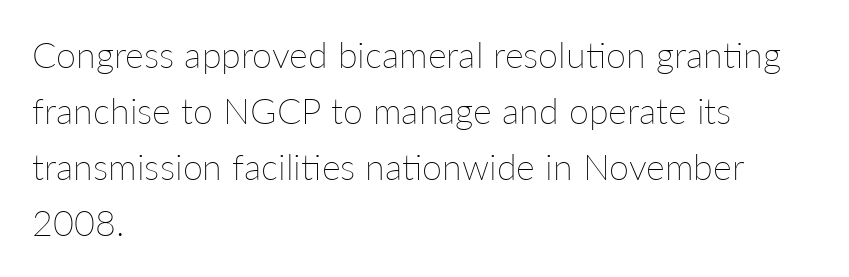
The image shows 36 px thin type, upright; set left-aligned, normal line spacing (1.56x), normal letter spacing, not underlined; low stroke contrast and a medium x-height.
